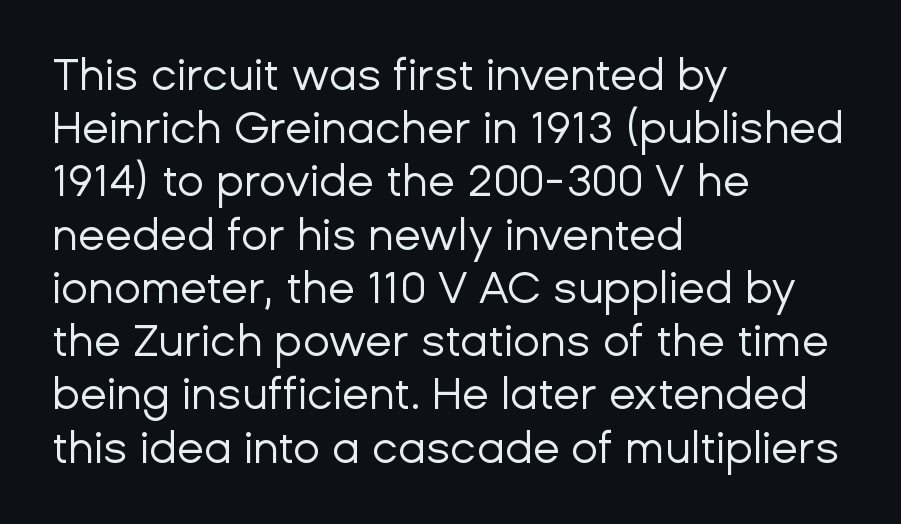
The image shows 44 px regular-weight sans-serif type, upright; set left-aligned, line spacing 1.21x, normal letter spacing, not underlined; low stroke contrast and a medium x-height.
